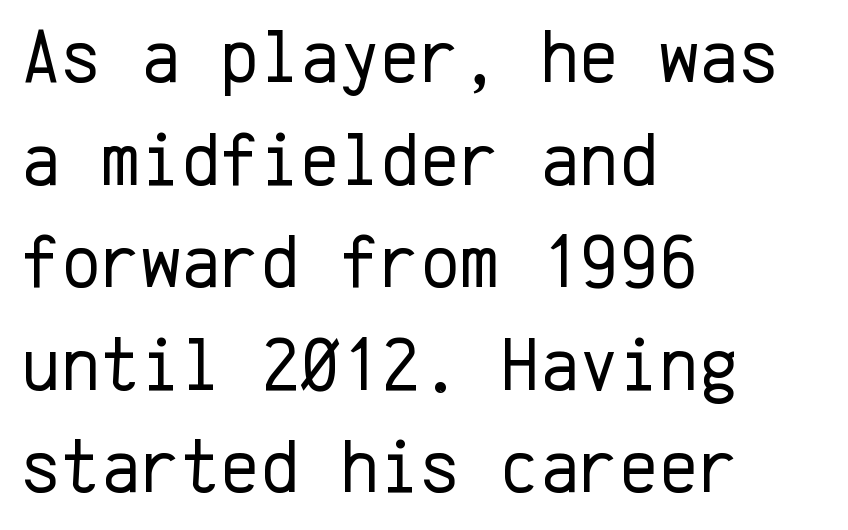
Q: Is the text bold? A: No.
Q: Is the text italic (slanted)? A: No, it is upright.
Q: Is the typeface a serif or a sans-serif typeface? A: Sans-serif.
Q: Is the text underlined? A: No.
Q: How is the paragraph aligned? A: Left-aligned.
Q: Is the spacing between letters normal or unusually wide? A: Normal.
Q: Is the spacing between lines tight, normal or loose? A: Normal.
Q: Width (condensed, normal, or wide)? A: Normal.
Q: Stroke contrast? A: Low.
Q: x-height? A: Medium.
Q: Monospaced? A: Yes.
